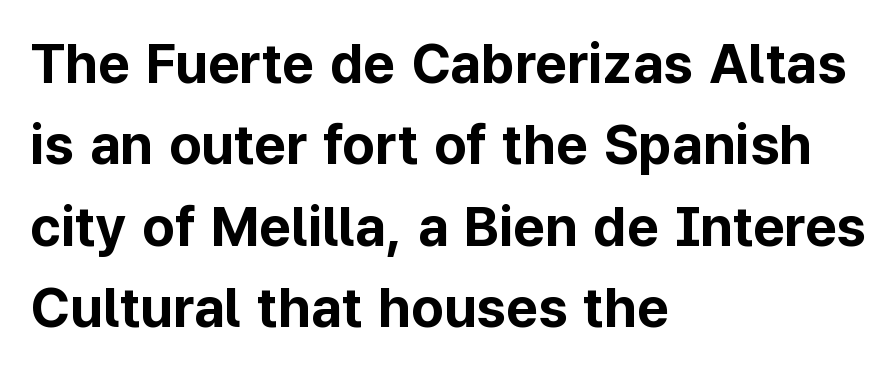
{"serif": "no", "italic": "no", "bold": "yes", "weight": "bold", "width": "normal", "stroke_contrast": "low", "x_height": "medium", "monospaced": "no", "underline": "no", "align": "left", "line_spacing": "normal", "line_spacing_ratio": 1.48, "letter_spacing": "normal", "letter_spacing_em": 0.0, "glyph_px": 55}
